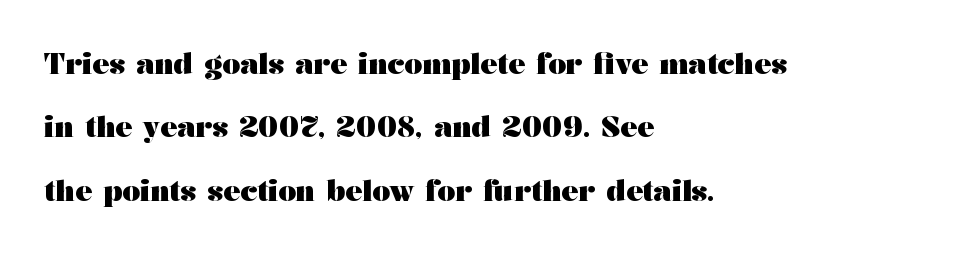
{"serif": "yes", "italic": "no", "bold": "yes", "weight": "heavy", "width": "wide", "stroke_contrast": "medium", "x_height": "medium", "monospaced": "no", "underline": "no", "align": "left", "line_spacing": "loose", "line_spacing_ratio": 2.26, "letter_spacing": "normal", "letter_spacing_em": 0.0, "glyph_px": 28}
